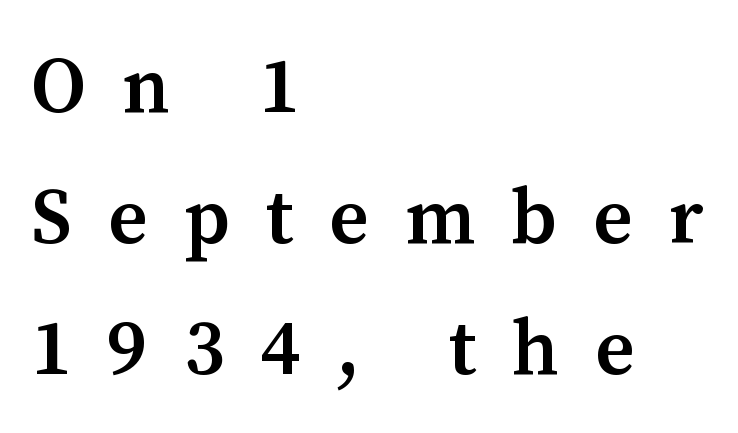
{"serif": "yes", "italic": "no", "bold": "semi", "weight": "semibold", "width": "normal", "stroke_contrast": "medium", "x_height": "medium", "monospaced": "no", "underline": "no", "align": "left", "line_spacing": "normal", "line_spacing_ratio": 1.68, "letter_spacing": "wide", "letter_spacing_em": 0.46, "glyph_px": 78}
